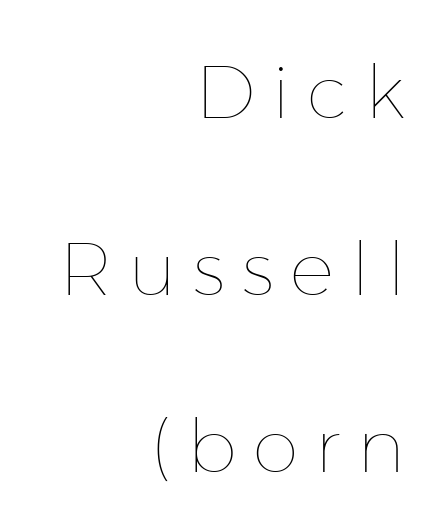
Anything drawn beneath the words? Only blank space. The lines are spread far apart with generous leading. The letters stand upright; this is a roman face. The ragged edge is on the left, which tells us the setting is flush right. Here the designer chose a conventional face with non-uniform glyph widths. Each stroke keeps to a modest, everyday thickness or less.
